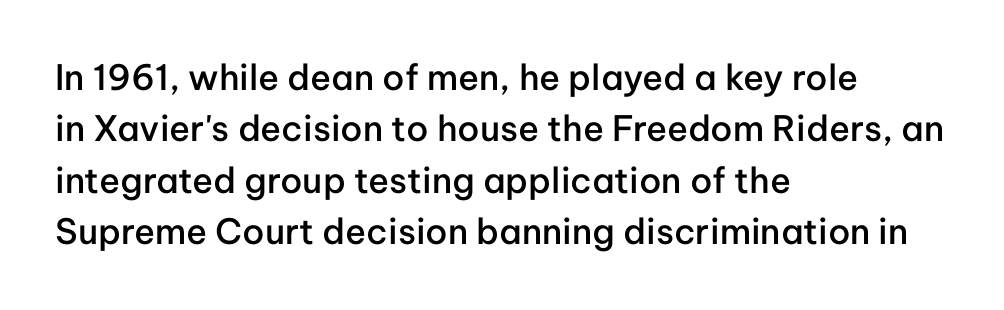
{"serif": "no", "italic": "no", "bold": "semi", "weight": "semibold", "width": "normal", "stroke_contrast": "low", "x_height": "medium", "monospaced": "no", "underline": "no", "align": "left", "line_spacing": "normal", "line_spacing_ratio": 1.47, "letter_spacing": "normal", "letter_spacing_em": 0.0, "glyph_px": 35}
